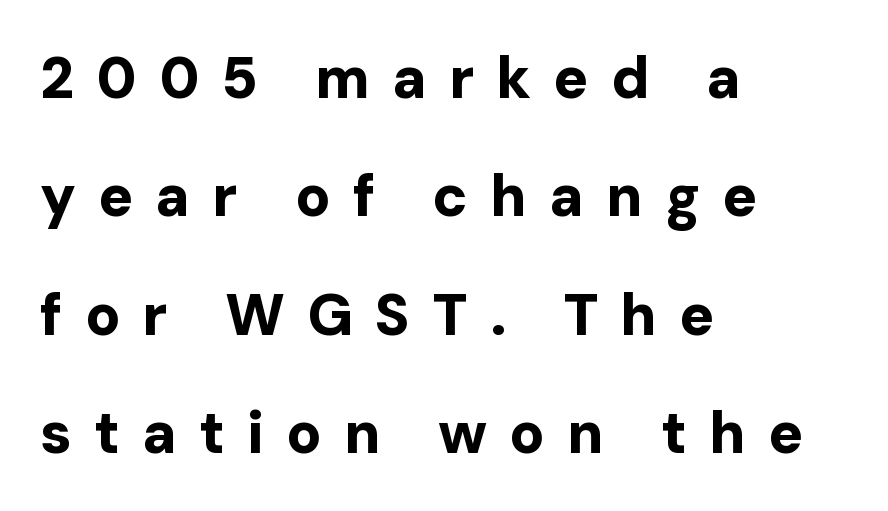
{"serif": "no", "italic": "no", "bold": "yes", "weight": "bold", "width": "normal", "stroke_contrast": "low", "x_height": "medium", "monospaced": "no", "underline": "no", "align": "left", "line_spacing": "loose", "line_spacing_ratio": 2.04, "letter_spacing": "wide", "letter_spacing_em": 0.38, "glyph_px": 58}
